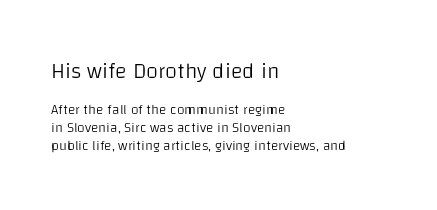
The image shows 22 px text type, upright; set left-aligned, normal line spacing (1.26x), normal letter spacing, not underlined; the first (top) block is 1.57x larger.
